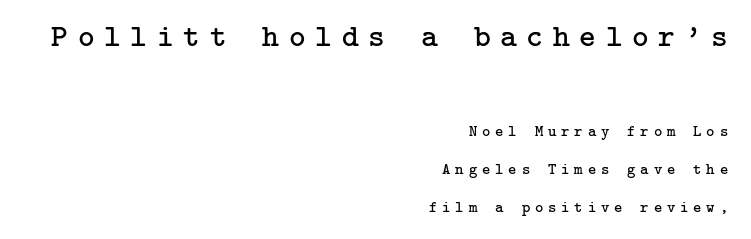
Honestly, there is no underline to notice here at all. Students, observe: this is what heavily led, spacious text looks like. The axis of the letterforms is exactly vertical. The rendering shrinks the type as you move from the upper chunk to the lower. What kind of face is this? One with serifs.
